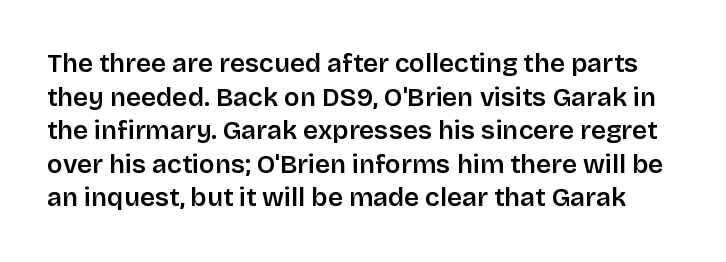
It's the straight-up-and-down kind of type. The strip under each line holds only bare page. Regular leading. Tracking value appears to be zero — textbook default spacing. Emphasis by weight is partial: semibold.
